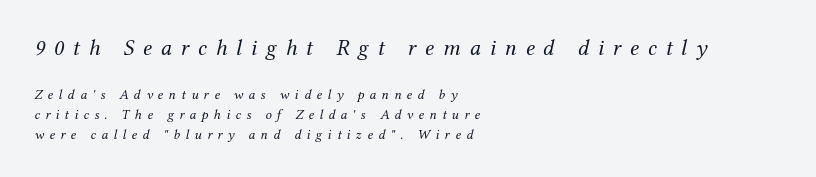
The gaps between neighbouring characters are conspicuously large. If you squint, the top block still reads clearly — it's the larger of the two. Is the type heavy? It reads as light-to-regular instead. The face used here has a pronounced slope to its letters.
